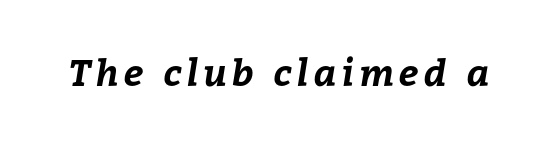
Q: Is the text bold? A: Yes.
Q: Is the text underlined? A: No.
Q: Width (condensed, normal, or wide)? A: Normal.
Q: Stroke contrast? A: Low.
Q: x-height? A: Medium.
Q: Monospaced? A: No.
